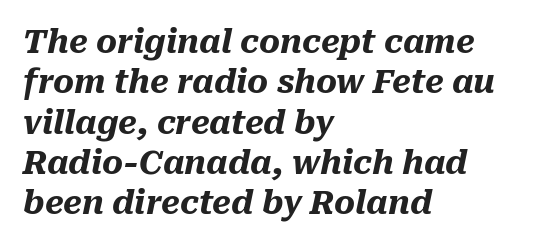
{"italic": "yes", "lean": "right", "slant_degrees": 10, "bold": "yes", "weight": "heavy", "width": "normal", "stroke_contrast": "medium", "x_height": "medium", "monospaced": "no", "underline": "no", "align": "left", "line_spacing": "normal", "line_spacing_ratio": 1.26, "letter_spacing": "normal", "letter_spacing_em": 0.0, "glyph_px": 32}
